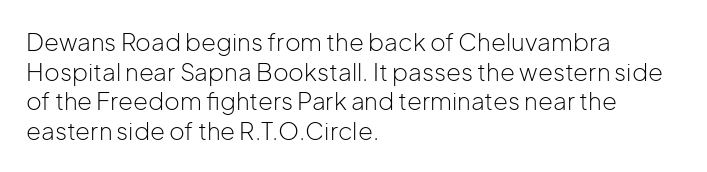
{"italic": "no", "bold": "no", "underline": "no", "align": "left", "line_spacing_ratio": 1.23, "letter_spacing": "normal", "letter_spacing_em": 0.0, "glyph_px": 24}
